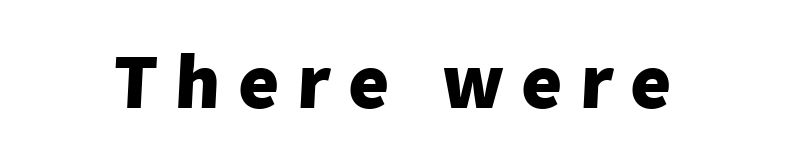
Q: Is the text bold? A: Yes.
Q: Is the typeface a serif or a sans-serif typeface? A: Sans-serif.
Q: Is the text underlined? A: No.
Q: Is the spacing between letters normal or unusually wide? A: Unusually wide.
Q: Width (condensed, normal, or wide)? A: Normal.
Q: Stroke contrast? A: Low.
Q: x-height? A: Medium.
Q: Monospaced? A: No.
